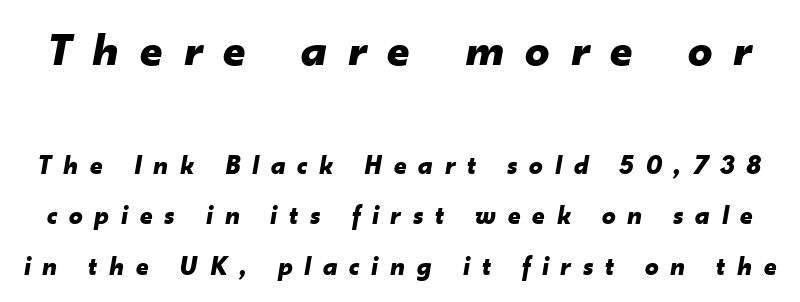
The image shows 48 px bold type, italic (leaning right); set line spacing 1.88x, unusually wide letter spacing (+0.44 em), not underlined; the first (top) block is 1.78x larger; low stroke contrast and a small x-height.
